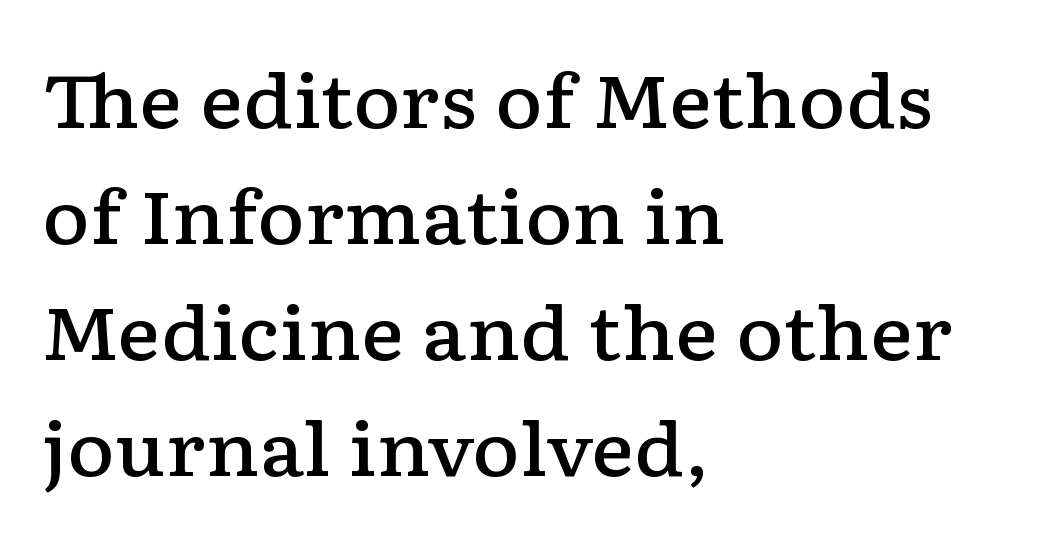
Q: Is the text bold? A: Semi-bold.
Q: Is the text italic (slanted)? A: No, it is upright.
Q: Is the typeface a serif or a sans-serif typeface? A: Serif.
Q: Is the text underlined? A: No.
Q: How is the paragraph aligned? A: Left-aligned.
Q: Is the spacing between letters normal or unusually wide? A: Normal.
Q: Is the spacing between lines tight, normal or loose? A: Normal.
Q: Width (condensed, normal, or wide)? A: Wide.
Q: Stroke contrast? A: Low.
Q: x-height? A: Medium.
Q: Monospaced? A: No.
